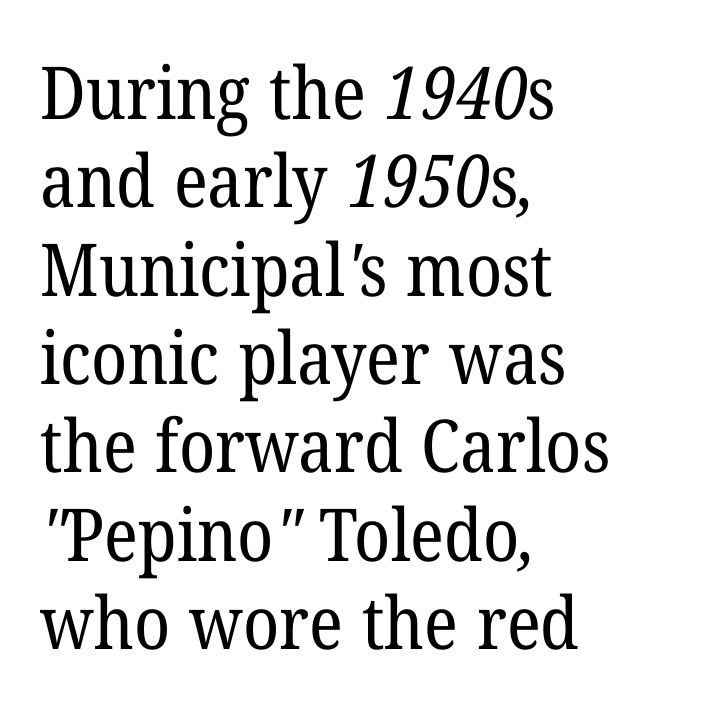
On a weight scale, this lands at 450 or below. Stroke terminals: seriffed. Between one letter and the next there's only the usual sliver of space. In CSS terms this would be text-align: left.
